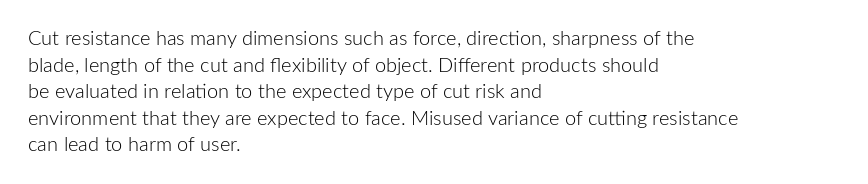
Does the copy run flush right? No — it runs flush left. The block of text has a typical density, with ordinary space between rows. This sample uses plain, unmodified letter spacing. The zone under the glyphs is completely vacant. A roman cut, with each character standing at attention. Stem width sits at or under what a default text font uses.
